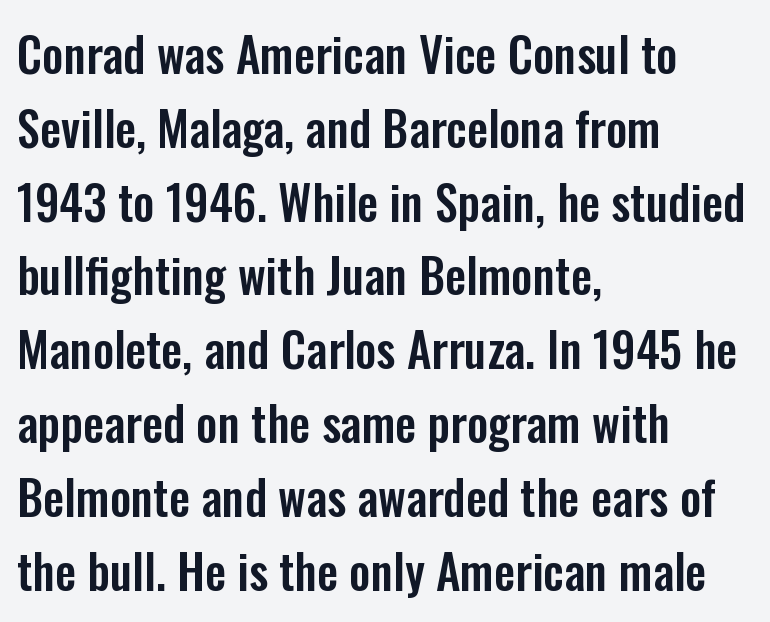
The rendering shows plain stroke endings on the letterforms — a sans-serif design. Varying glyph widths throughout — classic text-font behaviour. This rendering leaves character spacing at its baseline value. Designer's note — italics off, roman on.
